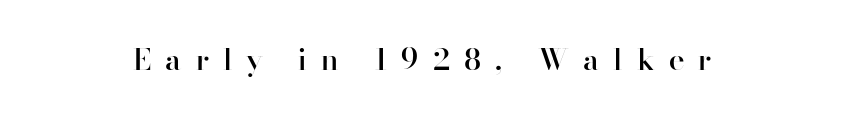
Q: Is the text bold? A: Semi-bold.
Q: Is the text italic (slanted)? A: No, it is upright.
Q: Is the typeface a serif or a sans-serif typeface? A: Sans-serif.
Q: Is the text underlined? A: No.
Q: Is the spacing between letters normal or unusually wide? A: Unusually wide.
Q: Width (condensed, normal, or wide)? A: Normal.
Q: Stroke contrast? A: High.
Q: x-height? A: Small.
Q: Monospaced? A: No.
